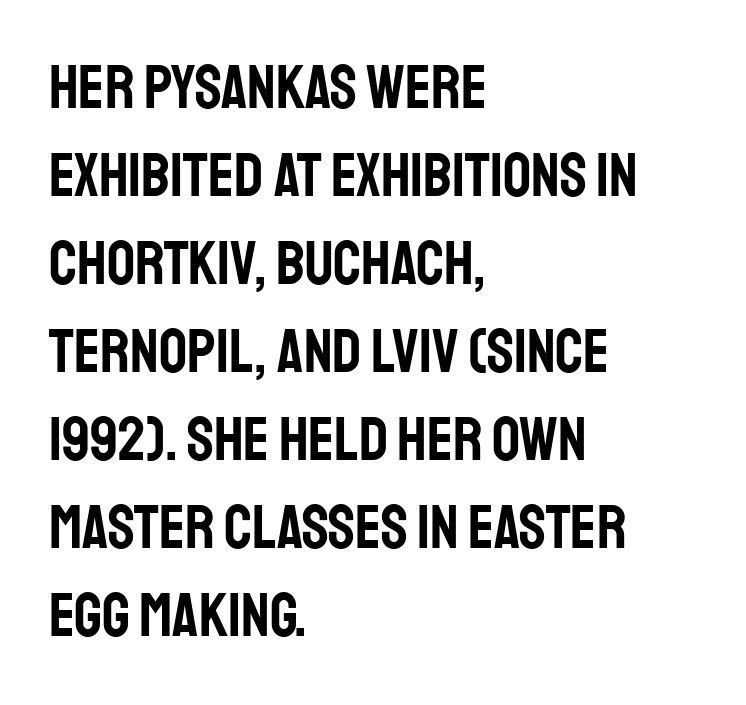
The image shows 62 px condensed sans-serif type, upright; set left-aligned, normal line spacing (1.42x), normal letter spacing, not underlined; low stroke contrast and a large x-height.
